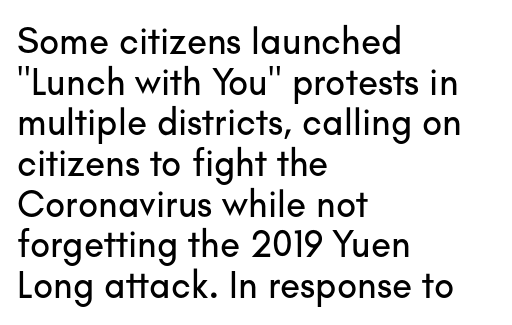
Q: Is the text italic (slanted)? A: No, it is upright.
Q: Is the typeface a serif or a sans-serif typeface? A: Sans-serif.
Q: Is the text underlined? A: No.
Q: How is the paragraph aligned? A: Left-aligned.
Q: Is the spacing between letters normal or unusually wide? A: Normal.
Q: Is the spacing between lines tight, normal or loose? A: Tight.
Q: Width (condensed, normal, or wide)? A: Normal.
Q: Stroke contrast? A: Low.
Q: x-height? A: Small.
Q: Monospaced? A: No.
